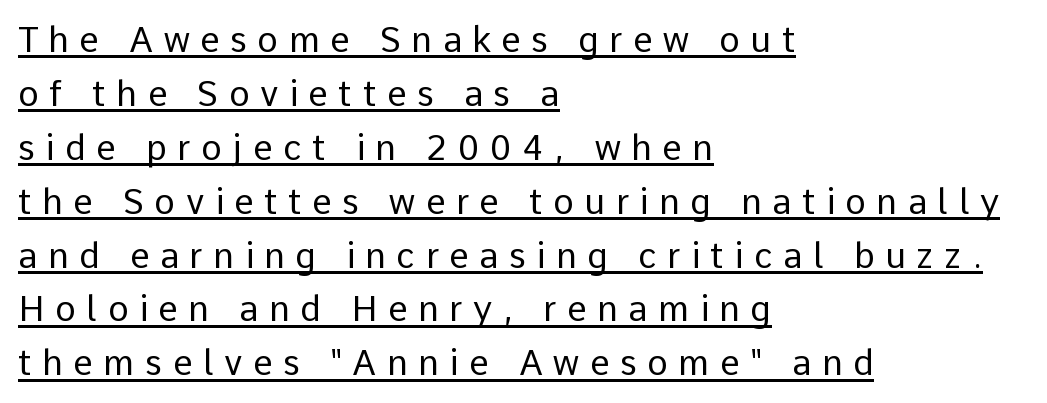
The image shows 35 px regular-weight sans-serif type, upright; set left-aligned, normal line spacing (1.54x), unusually wide letter spacing (+0.3 em), underlined; low stroke contrast and a medium x-height.
